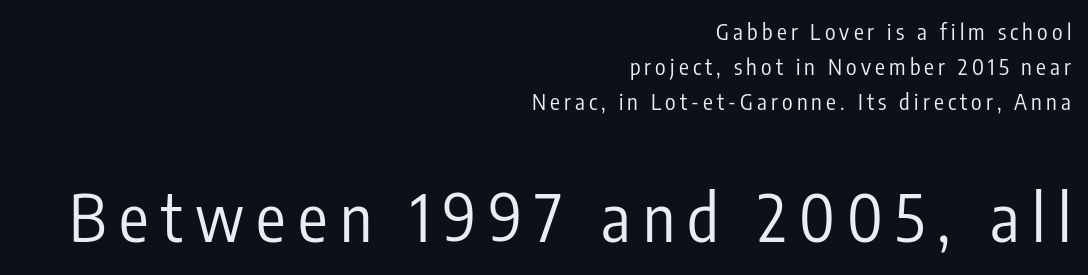
Q: Is the text bold? A: No.
Q: Is the text italic (slanted)? A: No, it is upright.
Q: Is the typeface a serif or a sans-serif typeface? A: Sans-serif.
Q: Is the text underlined? A: No.
Q: How is the paragraph aligned? A: Right-aligned.
Q: Is the spacing between lines tight, normal or loose? A: Normal.
Q: Which block of text is set in a larger size, the first (top) or the second (bottom)? A: The second (bottom) one.
Q: Width (condensed, normal, or wide)? A: Condensed.
Q: Stroke contrast? A: Low.
Q: x-height? A: Medium.
Q: Monospaced? A: No.
